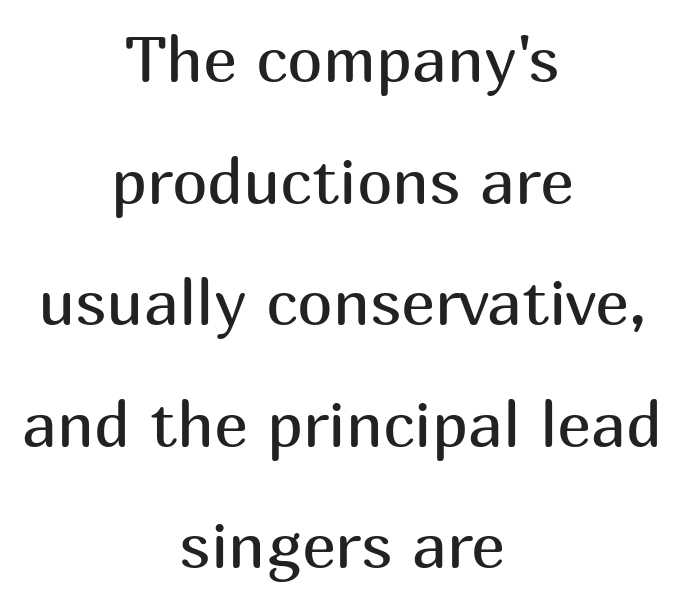
Observe the ordinary spacing: letters are neighbours, not strangers. The rendering uses natural spacing where letterforms have individual widths. Stems and bowls with no extra thickness — not bold. Serifs: no, the terminals of the letterforms are clean.
